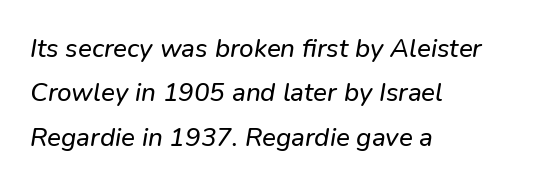
Q: Is the text underlined? A: No.
Q: How is the paragraph aligned? A: Left-aligned.
Q: Is the spacing between letters normal or unusually wide? A: Normal.
